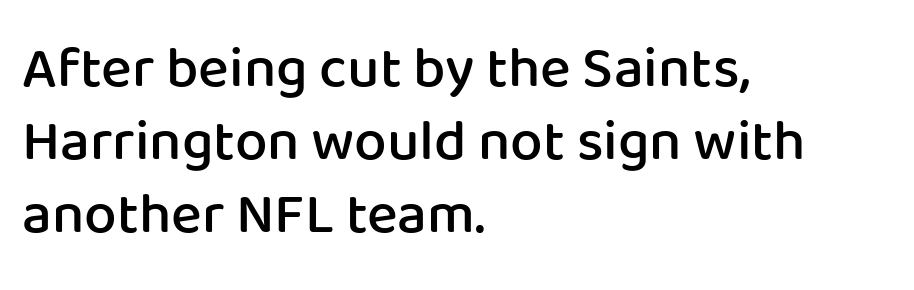
The image shows 58 px semibold sans-serif type, upright; set left-aligned, normal line spacing (1.26x), normal letter spacing, not underlined; low stroke contrast and a medium x-height.
